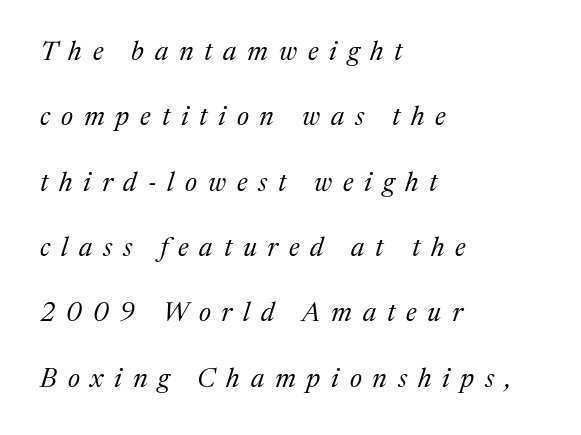
Q: Is the text bold? A: No.
Q: Is the text italic (slanted)? A: Yes, it leans right by about 17 degrees.
Q: Is the text underlined? A: No.
Q: How is the paragraph aligned? A: Left-aligned.
Q: Is the spacing between letters normal or unusually wide? A: Unusually wide.
Q: Is the spacing between lines tight, normal or loose? A: Loose.
